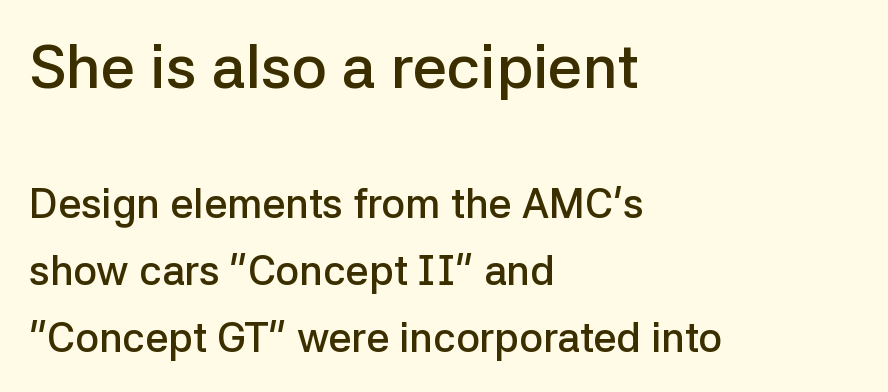
Q: Is the text bold? A: Semi-bold.
Q: Is the text italic (slanted)? A: No, it is upright.
Q: Is the typeface a serif or a sans-serif typeface? A: Sans-serif.
Q: Is the text underlined? A: No.
Q: How is the paragraph aligned? A: Left-aligned.
Q: Is the spacing between letters normal or unusually wide? A: Normal.
Q: Is the spacing between lines tight, normal or loose? A: Normal.
Q: Which block of text is set in a larger size, the first (top) or the second (bottom)? A: The first (top) one.
Q: Width (condensed, normal, or wide)? A: Normal.
Q: Stroke contrast? A: Low.
Q: x-height? A: Medium.
Q: Monospaced? A: No.
